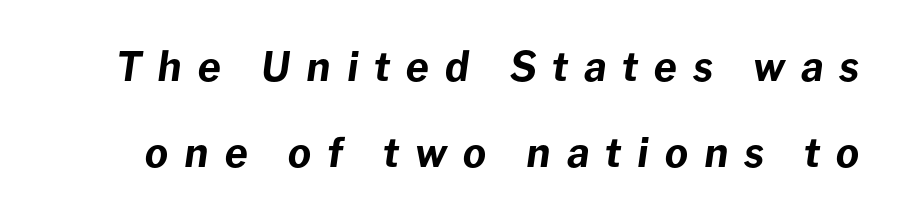
The image shows 40 px bold type, italic (leaning right); set loose line spacing (2.14x), unusually wide letter spacing (+0.4 em), not underlined; low stroke contrast and a medium x-height.
